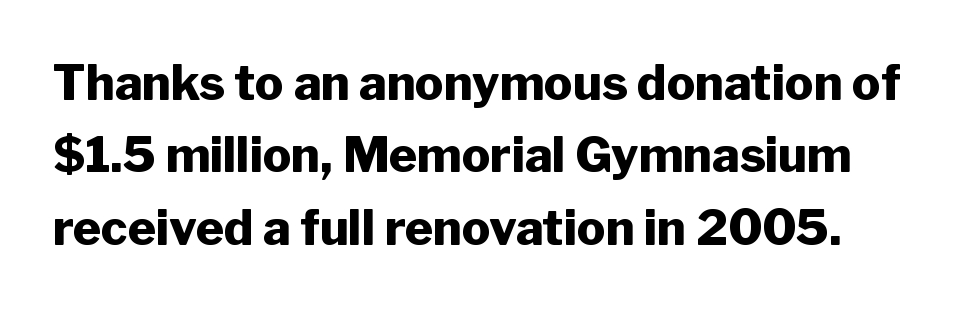
{"serif": "no", "italic": "no", "bold": "yes", "weight": "heavy", "width": "normal", "stroke_contrast": "low", "x_height": "medium", "monospaced": "no", "underline": "no", "line_spacing": "normal", "line_spacing_ratio": 1.51, "letter_spacing": "normal", "letter_spacing_em": 0.0, "glyph_px": 48}
